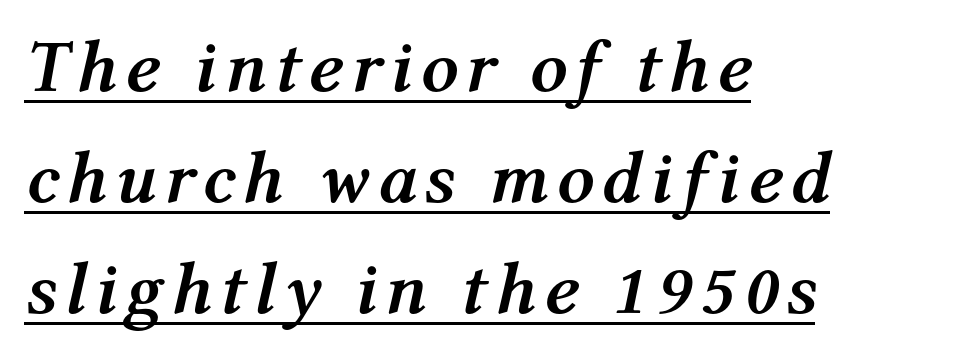
The image shows 74 px semibold type, italic (leaning right); set left-aligned, normal line spacing (1.5x), underlined; medium stroke contrast and a medium x-height.
